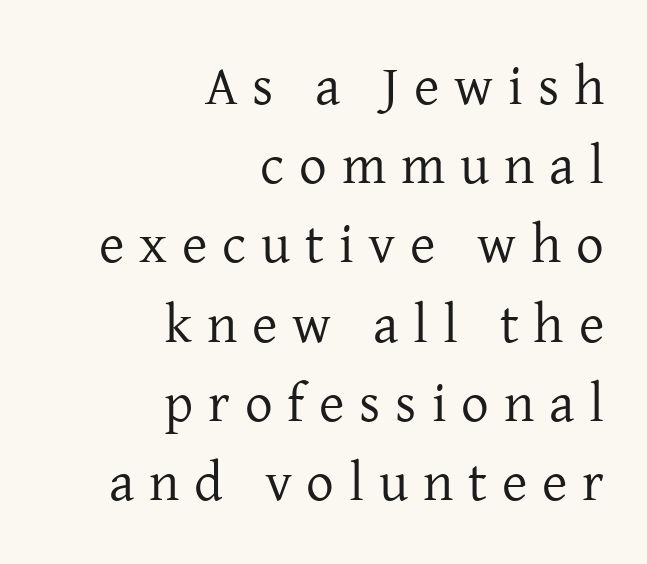
The image shows 55 px regular-weight serif type, upright; set right-aligned, normal line spacing (1.44x), unusually wide letter spacing (+0.27 em), not underlined; low stroke contrast and a medium x-height.
